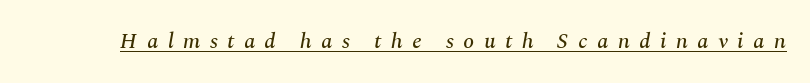
A continuous stroke trails under the words, as in a hyperlink. It's the slanting kind of type. How are the letters spaced? Widely, with obvious added tracking.
